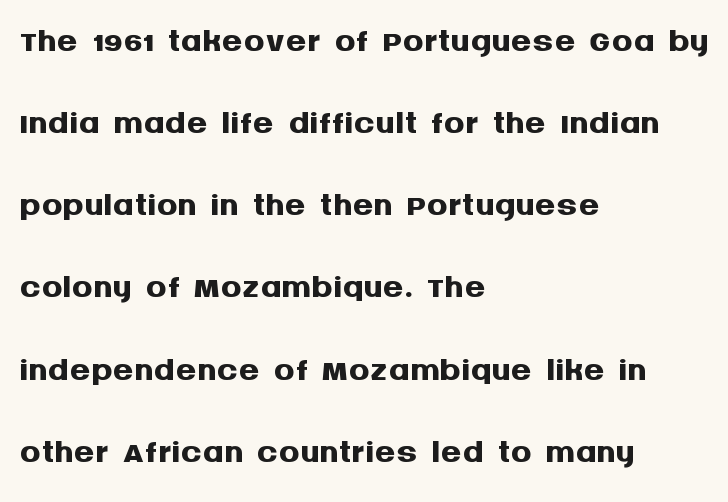
The image shows 52 px semibold sans-serif type, upright; set left-aligned, normal line spacing (1.58x), normal letter spacing, not underlined; medium stroke contrast and a large x-height.
